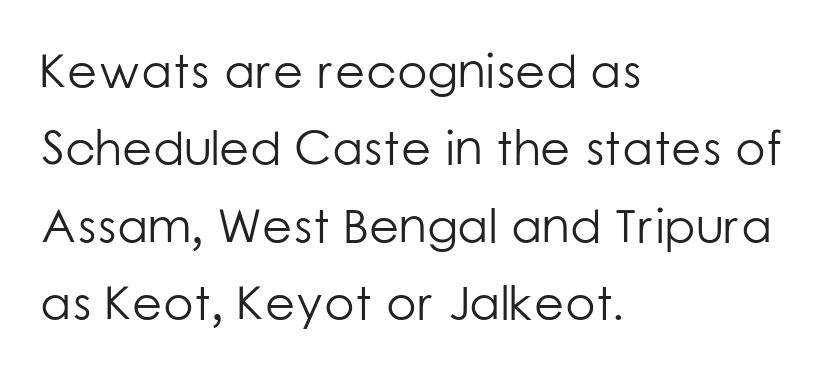
Nothing unusual about the tracking: characters are spaced as the font intends. Posture: straight, roman, zero tilt. Proportional: the letters do not fall into vertical columns. Observe the absence of serifs on each vertical stroke in this sample. The area under the type is left untouched.
